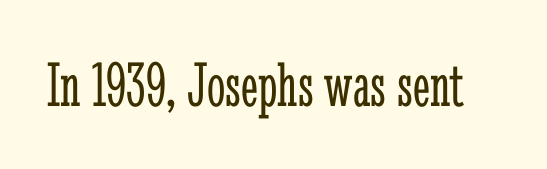
Q: Is the text bold? A: No.
Q: Is the text italic (slanted)? A: No, it is upright.
Q: Is the typeface a serif or a sans-serif typeface? A: Serif.
Q: Is the text underlined? A: No.
Q: Is the spacing between letters normal or unusually wide? A: Normal.
Q: Width (condensed, normal, or wide)? A: Condensed.
Q: Stroke contrast? A: Low.
Q: x-height? A: Medium.
Q: Monospaced? A: No.
